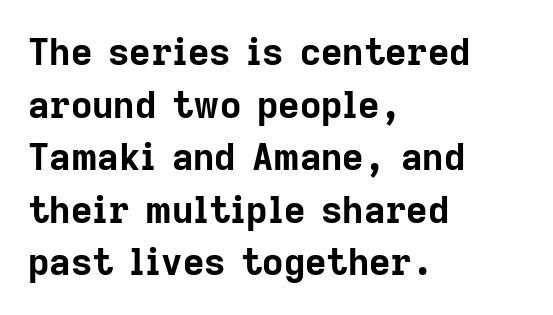
The image shows 37 px bold sans-serif type, upright; set left-aligned, normal line spacing (1.42x), normal letter spacing, not underlined; low stroke contrast and a medium x-height.
